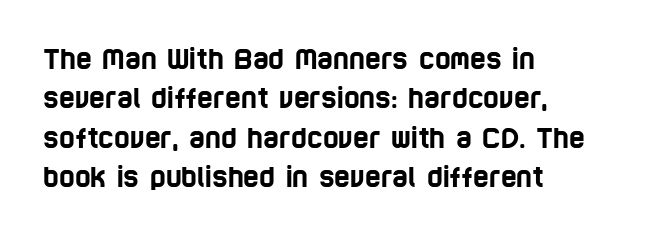
{"underline": "no", "align": "left", "line_spacing": "normal", "line_spacing_ratio": 1.46, "letter_spacing": "normal", "letter_spacing_em": 0.0, "glyph_px": 27}
